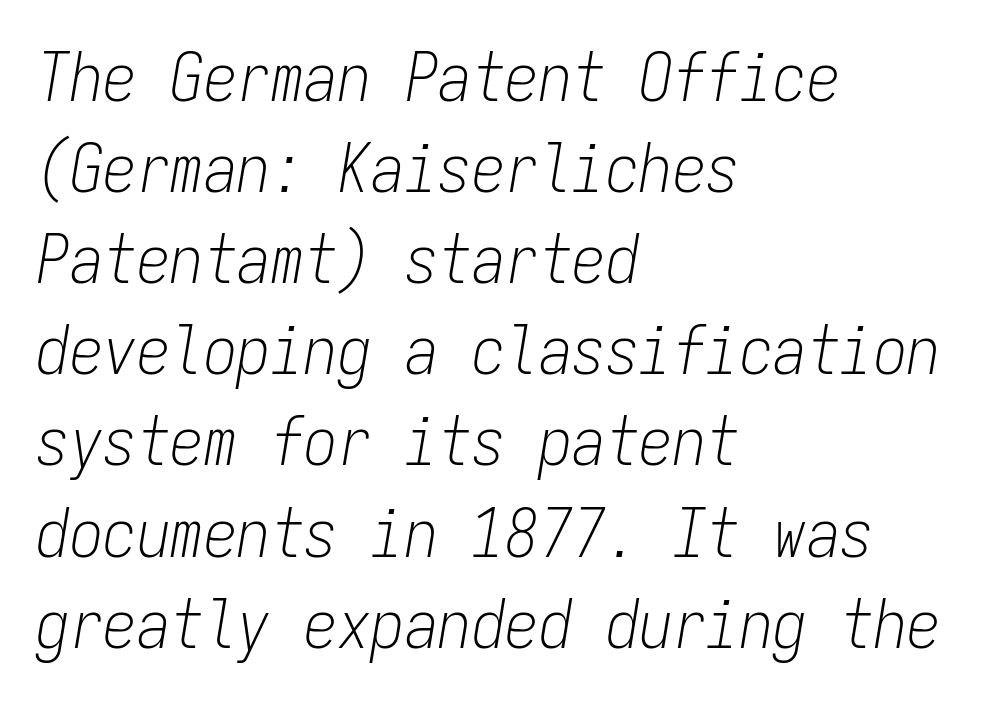
{"italic": "yes", "lean": "right", "slant_degrees": 9, "bold": "no", "weight": "light", "width": "condensed", "stroke_contrast": "low", "x_height": "medium", "monospaced": "yes", "underline": "no", "align": "left", "line_spacing": "normal", "line_spacing_ratio": 1.36, "letter_spacing": "normal", "letter_spacing_em": 0.0, "glyph_px": 67}
